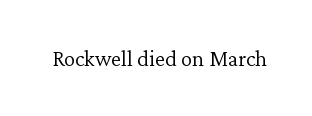
{"italic": "no", "bold": "no", "underline": "no", "letter_spacing": "normal", "letter_spacing_em": 0.0, "glyph_px": 23}
